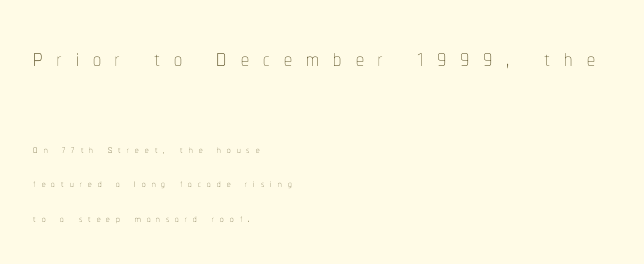
Layout note: lines flush left. The face used here is proportionally spaced, like ordinary book or web type. Is the type heavy? It reads as light-to-regular instead. The strip under each line holds only bare page. The lettering stays uniformly vertical, giving the passage a roman look. The letters are spread apart with noticeably loose tracking.
